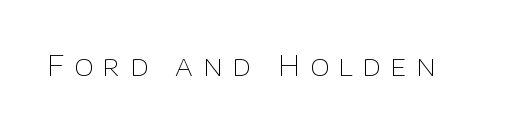
{"serif": "no", "italic": "no", "bold": "no", "weight": "thin", "width": "normal", "stroke_contrast": "low", "x_height": "large", "monospaced": "no", "underline": "no", "letter_spacing": "wide", "letter_spacing_em": 0.34, "glyph_px": 28}
